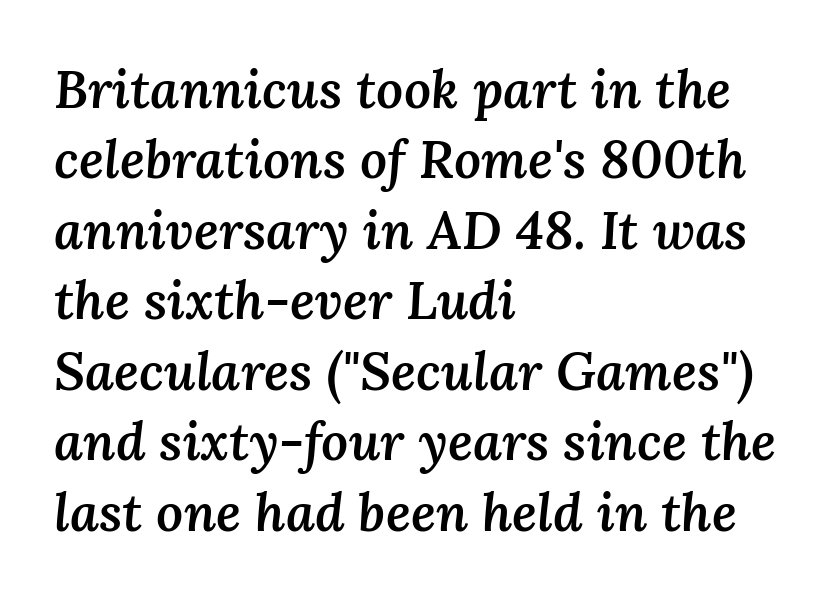
{"italic": "yes", "lean": "right", "slant_degrees": 3, "bold": "semi", "weight": "semibold", "width": "normal", "stroke_contrast": "medium", "x_height": "medium", "monospaced": "no", "underline": "no", "align": "left", "line_spacing": "normal", "line_spacing_ratio": 1.33, "letter_spacing": "normal", "letter_spacing_em": 0.0, "glyph_px": 53}
